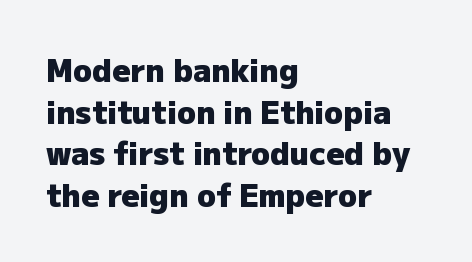
{"serif": "no", "italic": "no", "bold": "yes", "weight": "heavy", "width": "normal", "stroke_contrast": "low", "x_height": "medium", "monospaced": "no", "underline": "no", "align": "left", "line_spacing": "normal", "line_spacing_ratio": 1.34, "letter_spacing": "normal", "letter_spacing_em": 0.0, "glyph_px": 31}
